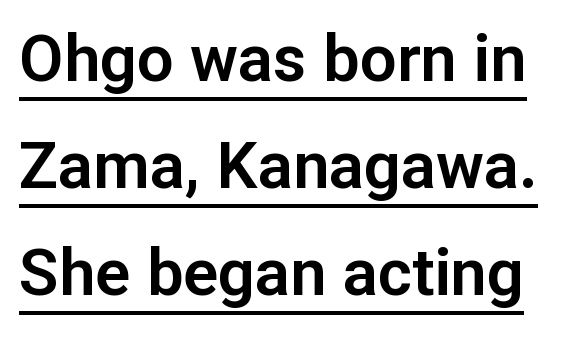
The image shows 65 px sans-serif type, upright; set normal line spacing (1.65x), normal letter spacing, underlined; low stroke contrast and a medium x-height.
